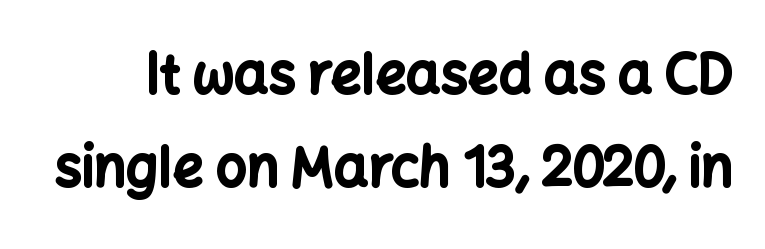
Students, this is bold: see how much ink each stroke carries. Character widths vary here, with narrow letters taking less room than wide ones. Rendered with straight, roman letterforms. Letter spacing: default. Descenders are the only things crossing below the line. The characters display no serif detailing; their extremities are plain.
